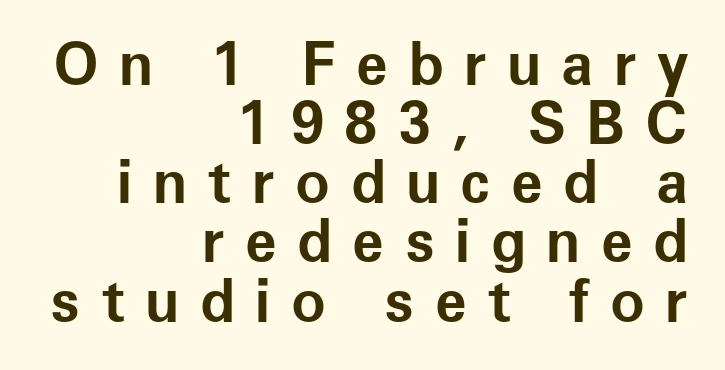
{"serif": "no", "italic": "no", "bold": "yes", "weight": "bold", "width": "normal", "stroke_contrast": "low", "x_height": "medium", "monospaced": "no", "underline": "no", "align": "right", "line_spacing": "tight", "line_spacing_ratio": 1.02, "letter_spacing": "wide", "letter_spacing_em": 0.35, "glyph_px": 58}
